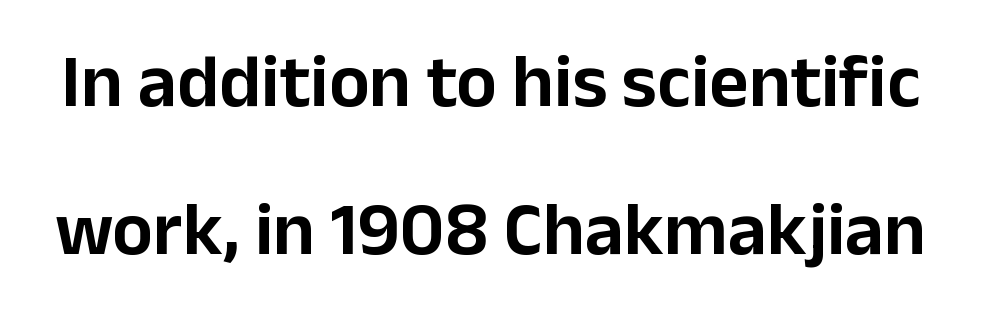
{"serif": "no", "italic": "no", "width": "normal", "stroke_contrast": "low", "x_height": "medium", "monospaced": "no", "underline": "no", "line_spacing": "loose", "line_spacing_ratio": 1.95, "letter_spacing": "normal", "letter_spacing_em": 0.0, "glyph_px": 76}
